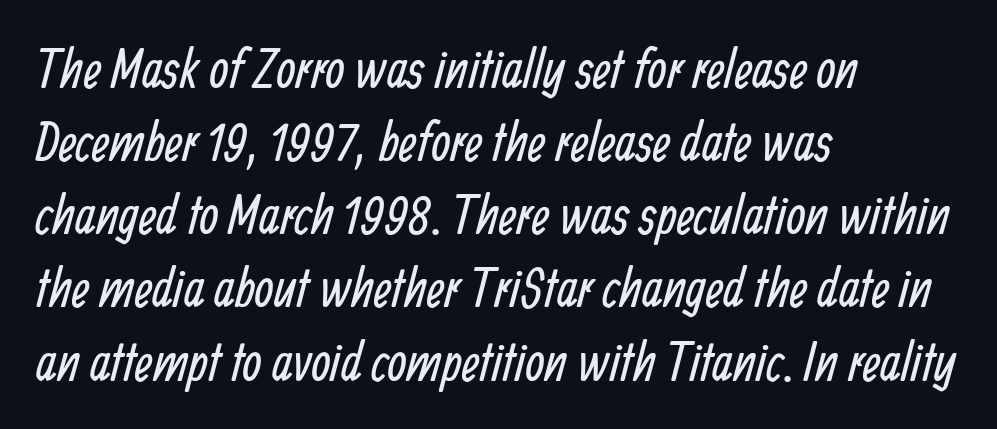
Summary of vertical rhythm: regular, with standard interline spacing. The typeface has the unassuming heft of standard copy or less. The paragraph shown leans on its left margin. A typesetter would call this proportional, since set widths differ per character. The face used here is a sans, in the tradition of grotesques and geometrics.
